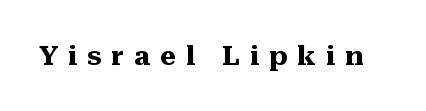
Q: Is the text bold? A: Yes.
Q: Is the text italic (slanted)? A: No, it is upright.
Q: Is the text underlined? A: No.
Q: Is the spacing between letters normal or unusually wide? A: Unusually wide.
